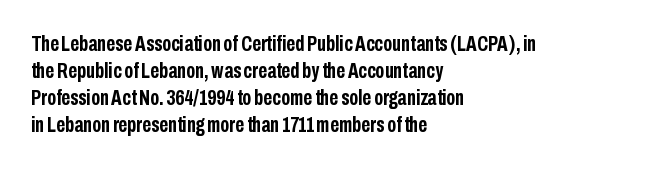
Q: Is the text bold? A: Yes.
Q: Is the text italic (slanted)? A: No, it is upright.
Q: Is the text underlined? A: No.
Q: How is the paragraph aligned? A: Left-aligned.
Q: Is the spacing between letters normal or unusually wide? A: Normal.
